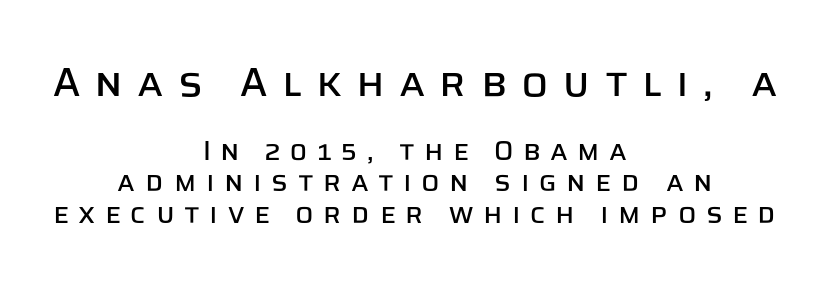
The passage shown is typeset with a sans-serif family. The passage shown is typed in a proportional face where columns would drift. These two chunks differ in scale, with the top chunk taking the larger measure. Every stem runs plumb, perpendicular to the baseline. Horizontally, the lines are justified to the midpoint only.
